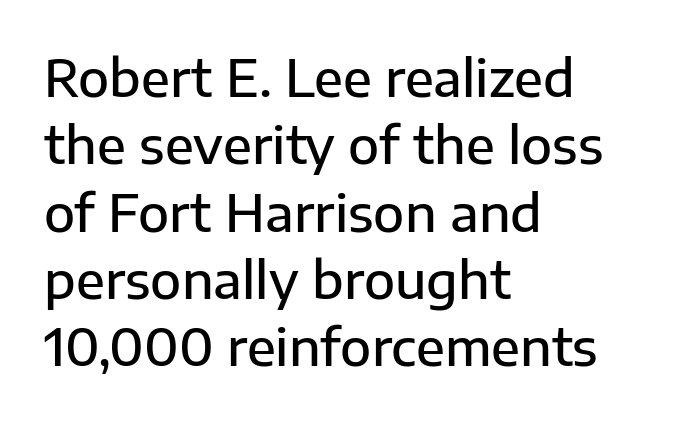
Note the varied advance widths — an 'i' is clearly narrower than an 'm'. Between one letter and the next there's only the usual sliver of space. I'd call this a sans setting — the letters go barefoot. The foot of each line stays bare and open.
